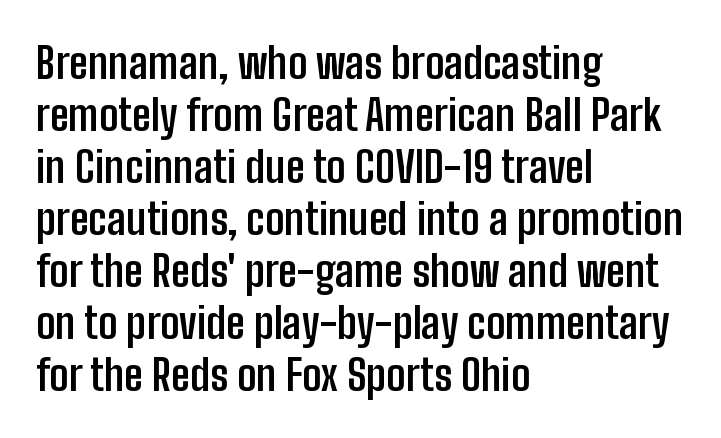
The passage shown is emphatically bold. Each letter's strokes conclude bluntly, with no projecting serifs. Look at the tracking — it's just the regular setting, nothing added. Check under the words: just untouched page. Characters remain perfectly vertical along every line. Line beginnings align vertically; line endings do not.
